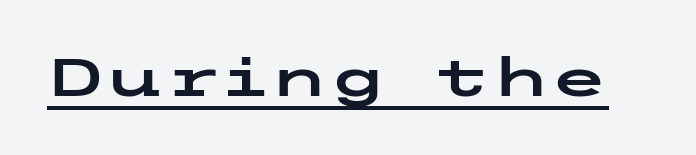
The image shows 53 px wide sans-serif type, upright; set normal letter spacing, underlined; low stroke contrast and a medium x-height.
